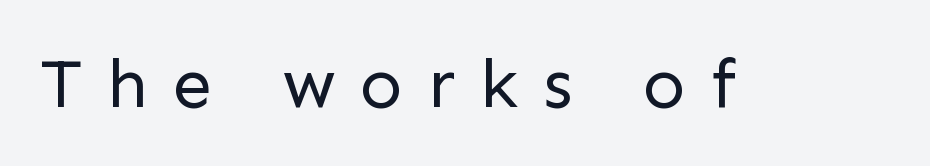
The image shows 71 px regular-weight sans-serif type, upright; set unusually wide letter spacing (+0.35 em), not underlined; low stroke contrast and a medium x-height.
